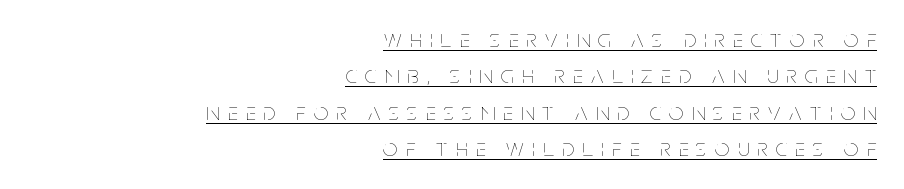
{"italic": "no", "bold": "no", "underline": "yes", "align": "right", "line_spacing": "normal", "line_spacing_ratio": 1.46, "letter_spacing": "wide", "letter_spacing_em": 0.34, "glyph_px": 25}
